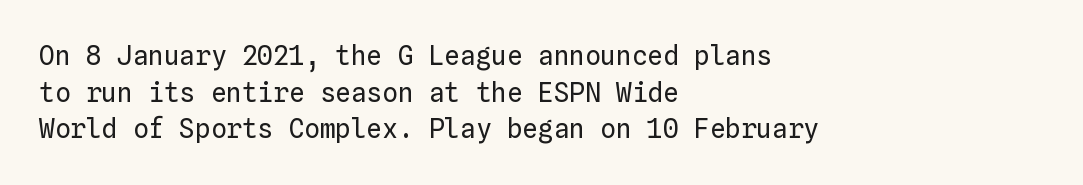
In CSS terms this would be text-align: left. The words here are not underlined. The font is comparable to plain body text, perhaps lighter. Every character sits straight up, as roman type does. The vertical gap from one line to the next is medium. Compared with typical body copy, the letter spacing here is the same.
